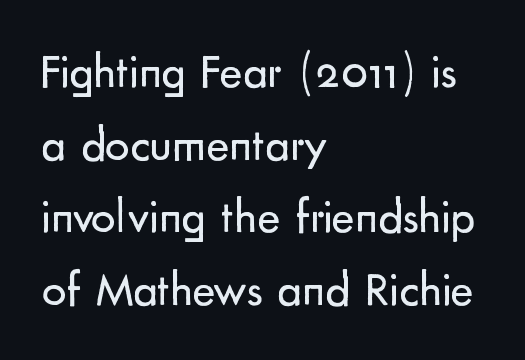
The image shows 49 px regular-weight sans-serif type, upright; set left-aligned, normal line spacing (1.48x), normal letter spacing, not underlined; low stroke contrast and a small x-height.
